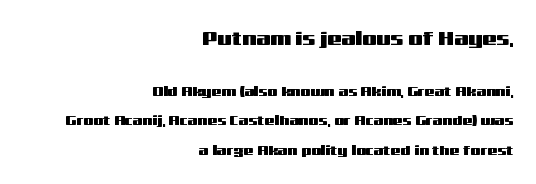
The image shows 20 px text type, upright; set right-aligned, loose line spacing (2.1x), normal letter spacing, not underlined; the first (top) block is 1.43x larger.
